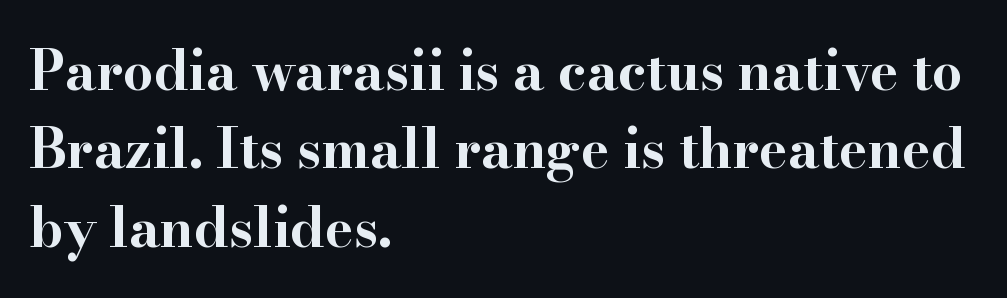
The image shows 54 px bold, wide serif type, upright; set left-aligned, normal line spacing (1.45x), normal letter spacing, not underlined; high stroke contrast and a small x-height.
